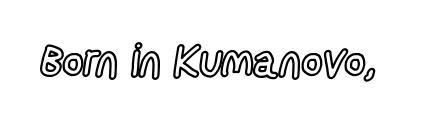
The image shows 45 px condensed type; set normal letter spacing, not underlined; a medium x-height.
